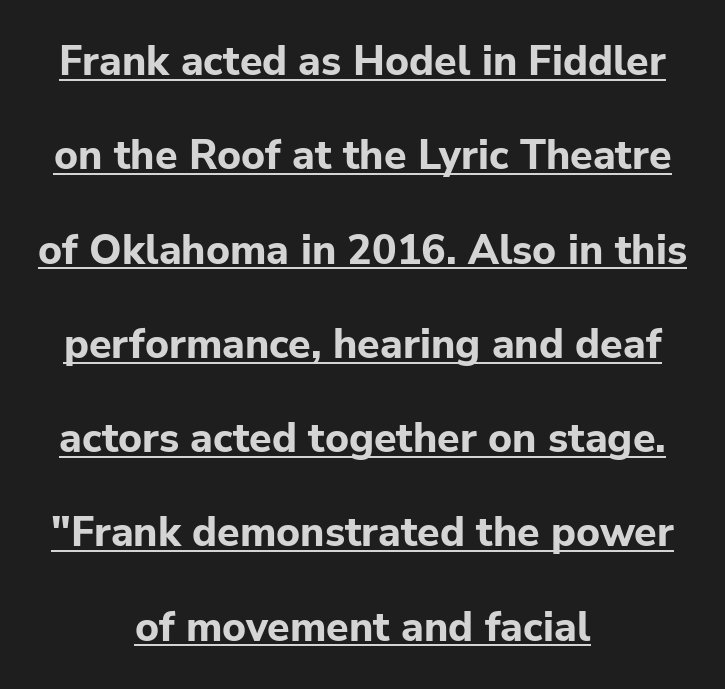
Q: Is the text bold? A: Yes.
Q: Is the text italic (slanted)? A: No, it is upright.
Q: Is the typeface a serif or a sans-serif typeface? A: Sans-serif.
Q: Is the text underlined? A: Yes.
Q: How is the paragraph aligned? A: Centered.
Q: Is the spacing between letters normal or unusually wide? A: Normal.
Q: Is the spacing between lines tight, normal or loose? A: Loose.
Q: Width (condensed, normal, or wide)? A: Normal.
Q: Stroke contrast? A: Low.
Q: x-height? A: Medium.
Q: Monospaced? A: No.
